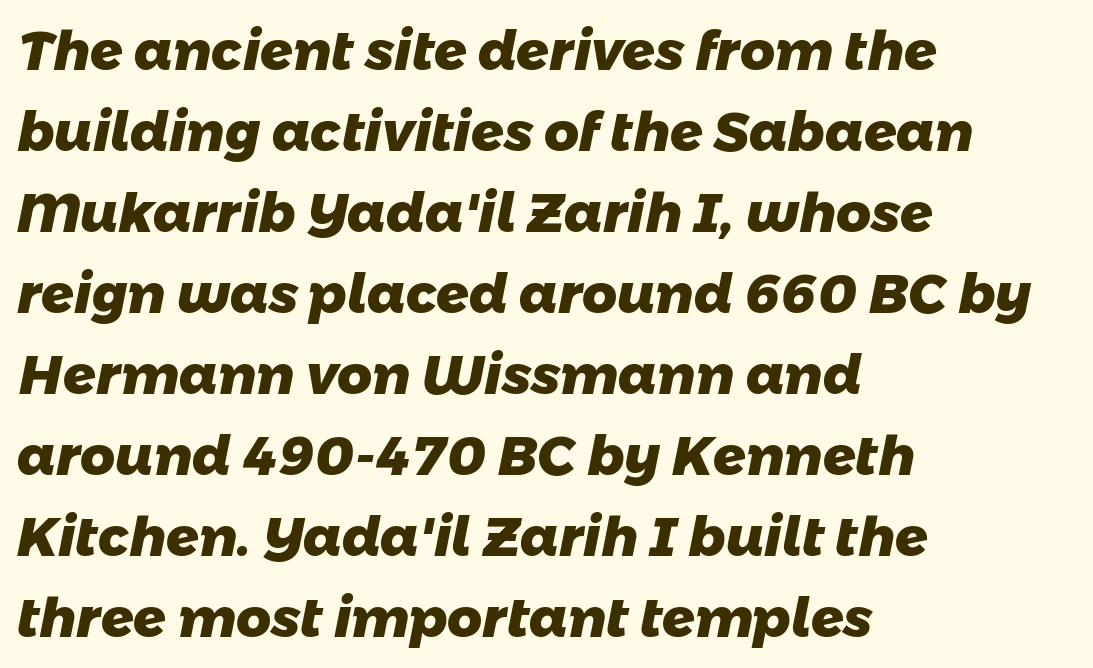
Q: Is the text bold? A: Yes.
Q: Is the typeface a serif or a sans-serif typeface? A: Sans-serif.
Q: Is the text underlined? A: No.
Q: How is the paragraph aligned? A: Left-aligned.
Q: Is the spacing between letters normal or unusually wide? A: Normal.
Q: Is the spacing between lines tight, normal or loose? A: Normal.
Q: Width (condensed, normal, or wide)? A: Normal.
Q: Stroke contrast? A: Low.
Q: x-height? A: Medium.
Q: Monospaced? A: No.
